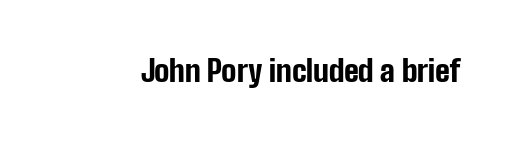
Look at the stroke-to-counter ratio: heavy, a bold. Tracking value appears to be zero — textbook default spacing. Observe the absence of serifs on each vertical stroke in this sample. Proportional: the letters do not fall into vertical columns.
